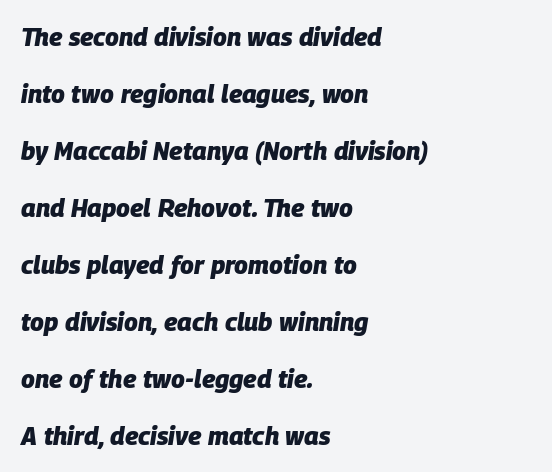
Q: Is the text bold? A: Yes.
Q: Is the text italic (slanted)? A: Yes, it leans right by about 9 degrees.
Q: Is the text underlined? A: No.
Q: How is the paragraph aligned? A: Left-aligned.
Q: Is the spacing between letters normal or unusually wide? A: Normal.
Q: Is the spacing between lines tight, normal or loose? A: Loose.
